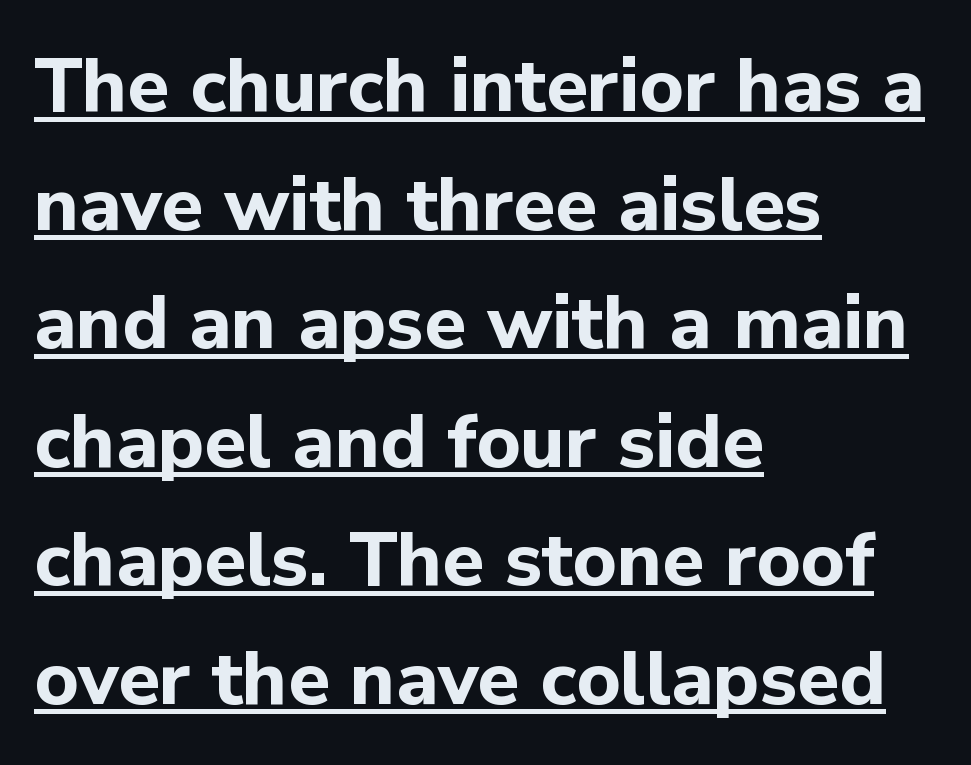
Q: Is the text bold? A: Yes.
Q: Is the text italic (slanted)? A: No, it is upright.
Q: Is the typeface a serif or a sans-serif typeface? A: Sans-serif.
Q: Is the text underlined? A: Yes.
Q: How is the paragraph aligned? A: Left-aligned.
Q: Is the spacing between letters normal or unusually wide? A: Normal.
Q: Is the spacing between lines tight, normal or loose? A: Normal.
Q: Width (condensed, normal, or wide)? A: Normal.
Q: Stroke contrast? A: Low.
Q: x-height? A: Medium.
Q: Monospaced? A: No.
